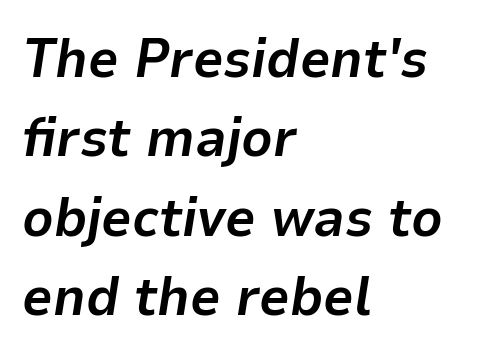
Q: Is the text bold? A: Yes.
Q: Is the text italic (slanted)? A: Yes, it leans right by about 9 degrees.
Q: Is the text underlined? A: No.
Q: How is the paragraph aligned? A: Left-aligned.
Q: Is the spacing between letters normal or unusually wide? A: Normal.
Q: Is the spacing between lines tight, normal or loose? A: Normal.
Q: Width (condensed, normal, or wide)? A: Normal.
Q: Stroke contrast? A: Low.
Q: x-height? A: Medium.
Q: Monospaced? A: No.
